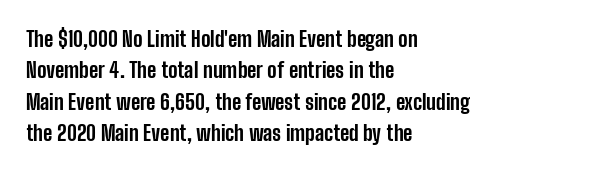
The image shows 21 px bold type, upright; set left-aligned, normal line spacing (1.5x), normal letter spacing, not underlined.
